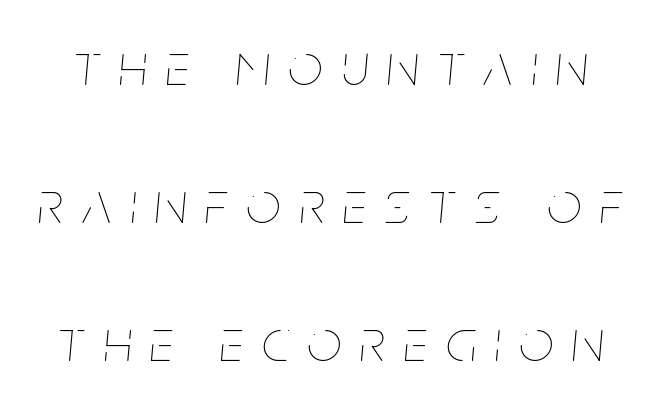
There is plenty of visible air inserted between adjacent glyphs. The specimen reads as italic at a glance. Underlining? Definitely not there. This is not heavy type; no bold has been used.
